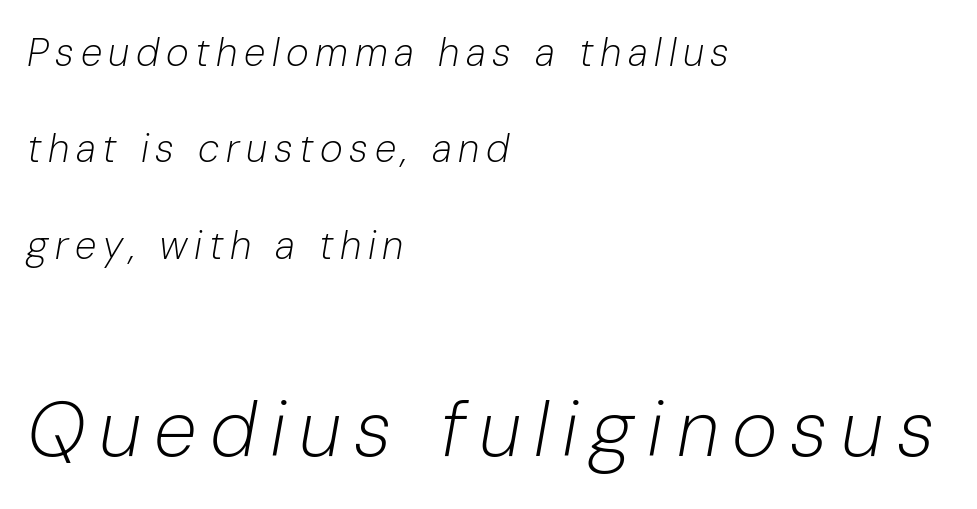
Each letter keeps its own natural width here, so spacing adapts to shape. Stroke thickness stays within the range of a standard reading face or lighter. A student would notice the bottom passage is typeset larger than what precedes it. Horizontal alignment here is leftward, the default for most running prose.
